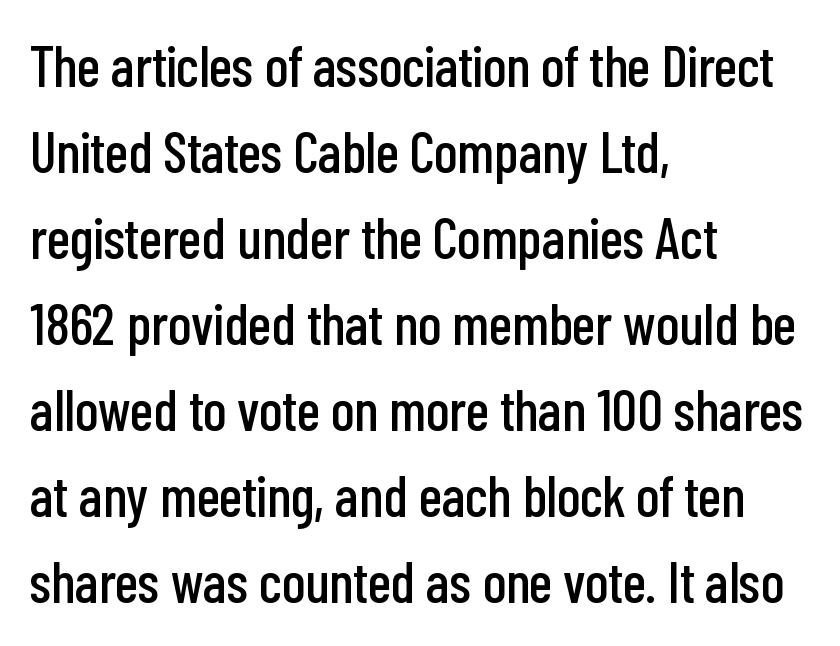
{"serif": "no", "italic": "no", "width": "condensed", "stroke_contrast": "low", "x_height": "medium", "monospaced": "no", "underline": "no", "align": "left", "line_spacing": "normal", "line_spacing_ratio": 1.51, "letter_spacing": "normal", "letter_spacing_em": 0.0, "glyph_px": 57}
